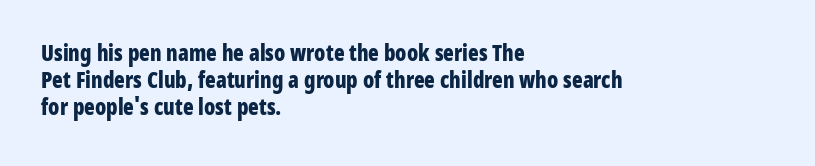
{"italic": "no", "bold": "yes", "underline": "no", "align": "left", "line_spacing_ratio": 1.23, "letter_spacing": "normal", "letter_spacing_em": 0.0, "glyph_px": 22}
